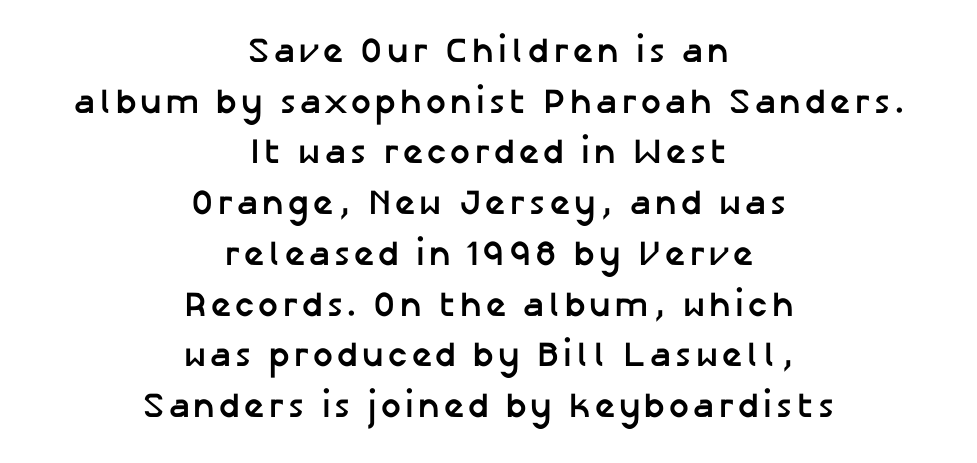
Q: Is the text bold? A: Yes.
Q: Is the text italic (slanted)? A: No, it is upright.
Q: Is the typeface a serif or a sans-serif typeface? A: Sans-serif.
Q: Is the text underlined? A: No.
Q: How is the paragraph aligned? A: Centered.
Q: Is the spacing between lines tight, normal or loose? A: Normal.
Q: Width (condensed, normal, or wide)? A: Normal.
Q: Stroke contrast? A: Low.
Q: x-height? A: Medium.
Q: Monospaced? A: No.
